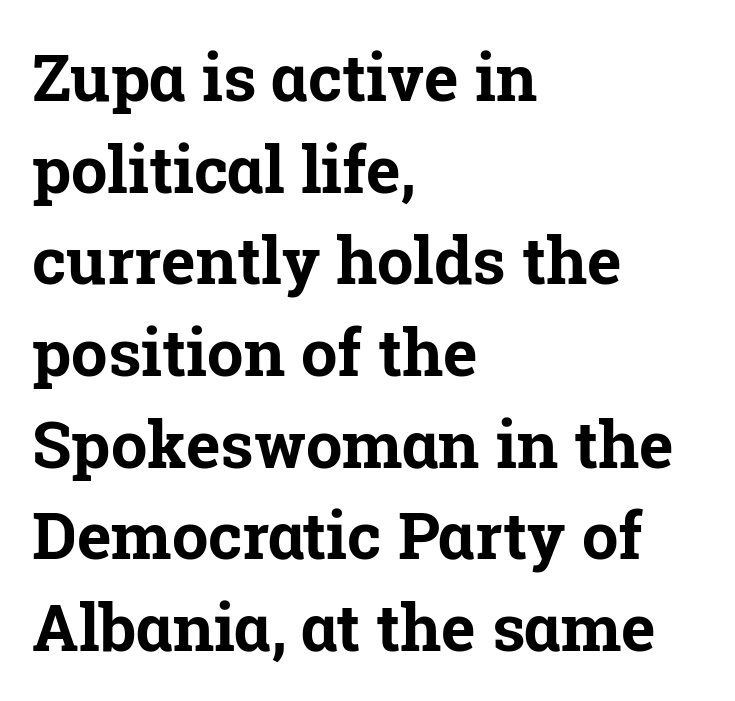
Does the leading feel generous? No, just average. Unlike a clean sans, this face finishes its strokes with serifs. Observe the ordinary spacing: letters are neighbours, not strangers. The space directly below the letters is spotless. Each letter keeps its own natural width here, so spacing adapts to shape. Horizontal alignment here is leftward, the default for most running prose.
